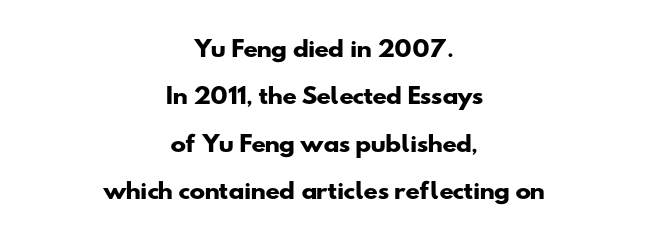
Q: Is the text bold? A: Yes.
Q: Is the text underlined? A: No.
Q: How is the paragraph aligned? A: Centered.
Q: Is the spacing between letters normal or unusually wide? A: Normal.
Q: Is the spacing between lines tight, normal or loose? A: Loose.
